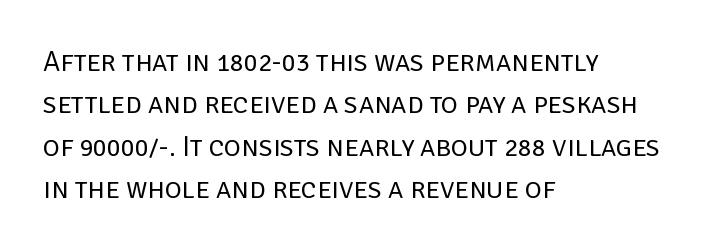
Standard letterfit; no display-style spreading of the glyphs. Compared with a centered layout, this one pins lines to the left instead. Style check: upright. The letters look calm and open, with moderate or lighter stems. Underlining? Definitely not there.
